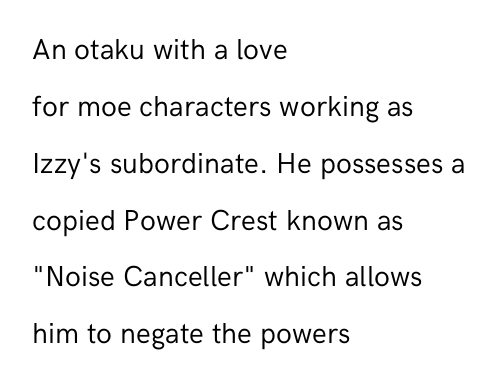
{"serif": "no", "italic": "no", "bold": "no", "weight": "regular", "width": "normal", "stroke_contrast": "low", "x_height": "medium", "monospaced": "no", "underline": "no", "align": "left", "line_spacing": "loose", "line_spacing_ratio": 1.96, "letter_spacing": "normal", "letter_spacing_em": 0.0, "glyph_px": 29}
